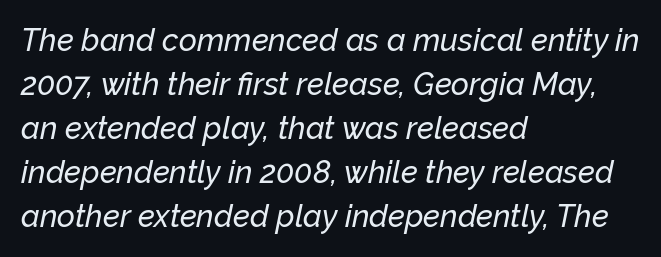
Q: Is the text italic (slanted)? A: Yes, it leans right by about 12 degrees.
Q: Is the text underlined? A: No.
Q: How is the paragraph aligned? A: Left-aligned.
Q: Is the spacing between letters normal or unusually wide? A: Normal.
Q: Is the spacing between lines tight, normal or loose? A: Normal.
Q: Width (condensed, normal, or wide)? A: Normal.
Q: Stroke contrast? A: Low.
Q: x-height? A: Medium.
Q: Monospaced? A: No.
